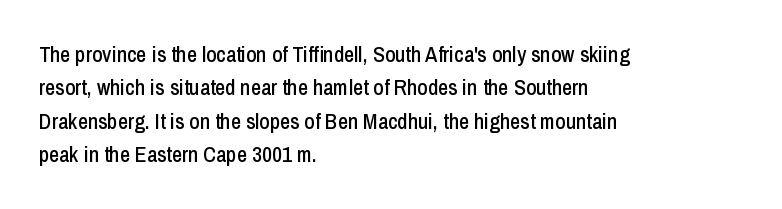
Q: Is the text italic (slanted)? A: No, it is upright.
Q: Is the text underlined? A: No.
Q: How is the paragraph aligned? A: Left-aligned.
Q: Is the spacing between letters normal or unusually wide? A: Normal.
Q: Is the spacing between lines tight, normal or loose? A: Normal.
